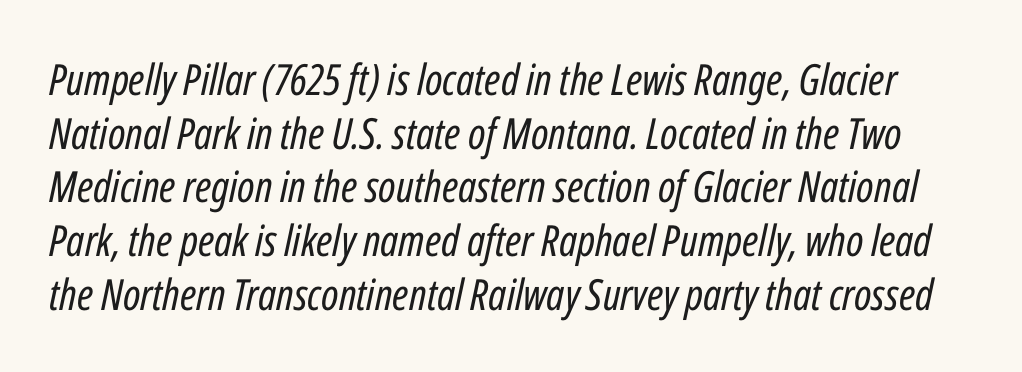
The image shows 43 px regular-weight, condensed type, italic (leaning right); set normal line spacing (1.25x), normal letter spacing, not underlined; low stroke contrast and a medium x-height.
